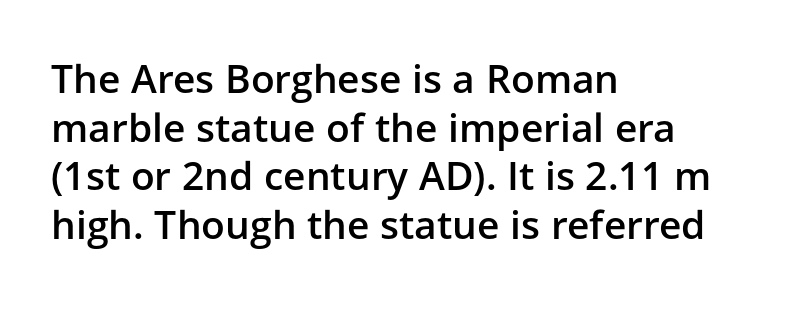
The image shows 39 px semibold sans-serif type, upright; set left-aligned, normal line spacing (1.25x), normal letter spacing, not underlined; low stroke contrast and a medium x-height.
